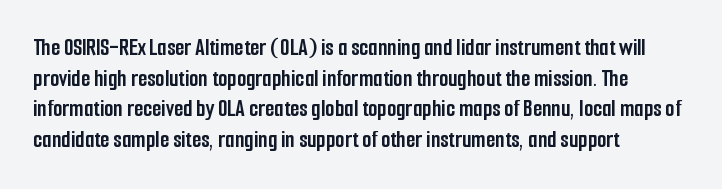
Summary of weight: heavy, a full bold. Tracking value appears to be zero — textbook default spacing. No italicization has been applied; the sample stays upright. The words here are not underlined. A normal amount of white space separates one row of letters from the next.
